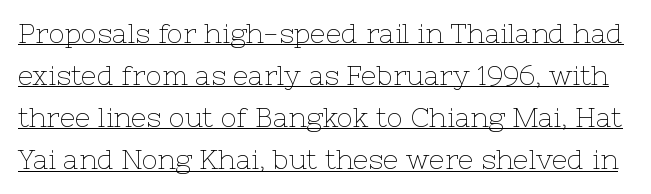
{"italic": "no", "bold": "no", "underline": "yes", "line_spacing": "normal", "line_spacing_ratio": 1.56, "letter_spacing": "normal", "letter_spacing_em": 0.0, "glyph_px": 27}
